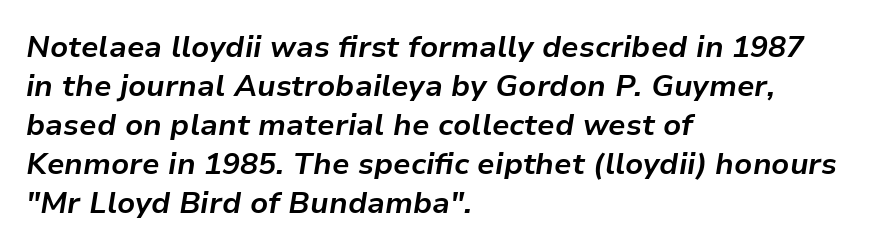
{"italic": "yes", "lean": "right", "slant_degrees": 9, "bold": "yes", "weight": "bold", "width": "normal", "stroke_contrast": "low", "x_height": "medium", "monospaced": "no", "underline": "no", "align": "left", "line_spacing": "normal", "line_spacing_ratio": 1.3, "letter_spacing": "normal", "letter_spacing_em": 0.0, "glyph_px": 30}
